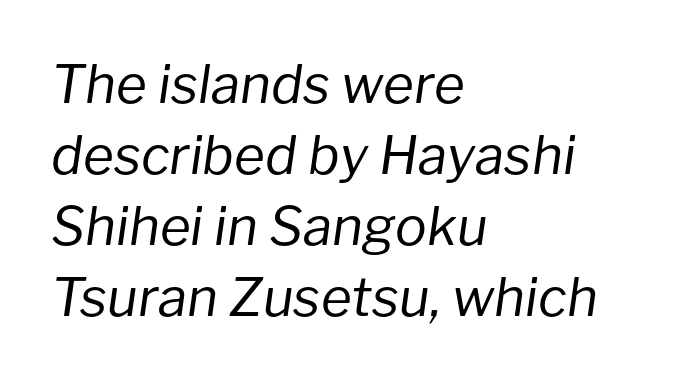
Q: Is the text bold? A: No.
Q: Is the text italic (slanted)? A: Yes, it leans right by about 8 degrees.
Q: Is the text underlined? A: No.
Q: How is the paragraph aligned? A: Left-aligned.
Q: Is the spacing between letters normal or unusually wide? A: Normal.
Q: Is the spacing between lines tight, normal or loose? A: Normal.
Q: Width (condensed, normal, or wide)? A: Normal.
Q: Stroke contrast? A: Low.
Q: x-height? A: Medium.
Q: Monospaced? A: No.
